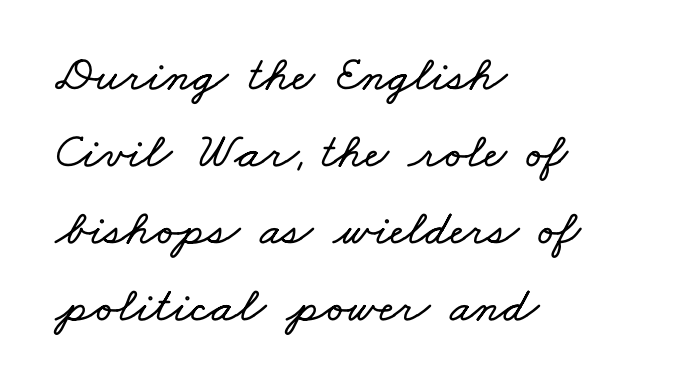
{"width": "wide", "stroke_contrast": "low", "x_height": "small", "monospaced": "no", "underline": "no", "align": "left", "line_spacing": "normal", "line_spacing_ratio": 1.54, "letter_spacing": "normal", "letter_spacing_em": 0.0, "glyph_px": 50}
